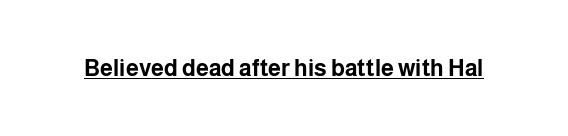
{"italic": "no", "bold": "yes", "underline": "yes", "letter_spacing": "normal", "letter_spacing_em": 0.0, "glyph_px": 23}
